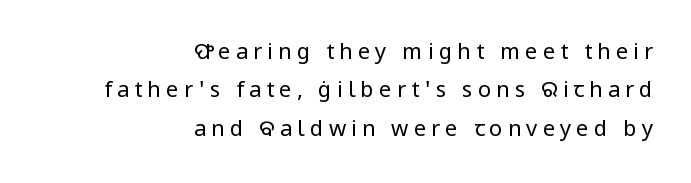
A roman cut, with each character standing at attention. The baseline area is clear. A quiet, ordinary-to-light weight characterises the typeface. Typeset ragged left — the right edge is the straight one. The face used here is rendered with a markedly widened letterfit.
